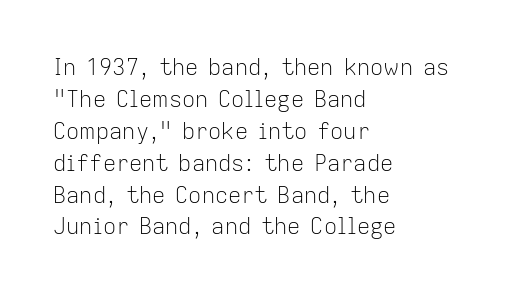
{"italic": "no", "bold": "no", "underline": "no", "align": "left", "line_spacing": "normal", "line_spacing_ratio": 1.45, "letter_spacing": "normal", "letter_spacing_em": 0.0, "glyph_px": 22}
